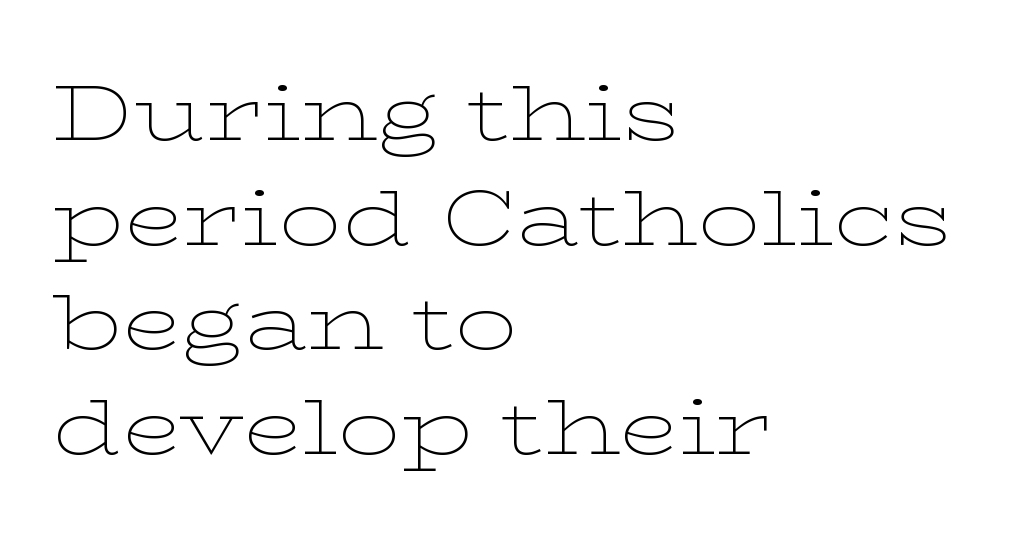
The image shows 78 px thin, wide serif type, upright; set left-aligned, normal line spacing (1.34x), normal letter spacing, not underlined; low stroke contrast and a medium x-height.
